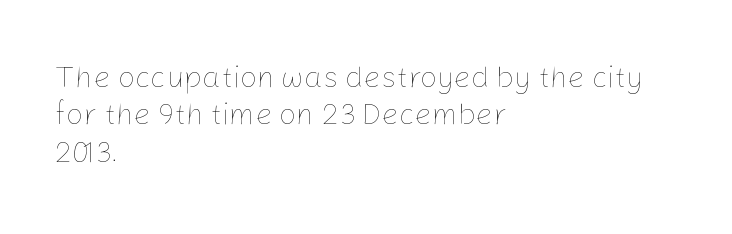
The foot of each line stays bare and open. This sample has the flowing, uneven cadence of proportional lettering. Stems here are at most as thick as an everyday book face. The typography opts for an upright posture over an oblique one. Notice how descenders clear the ascenders below comfortably — that's standard leading.
